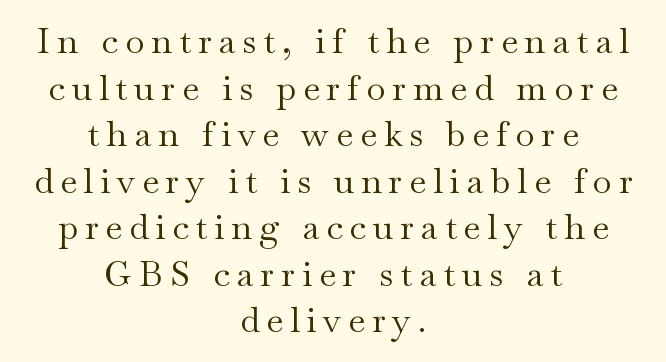
The image shows 35 px regular-weight, wide serif type, upright; set centered, normal line spacing (1.33x), unusually wide letter spacing (+0.2 em), not underlined; medium stroke contrast and a small x-height.
